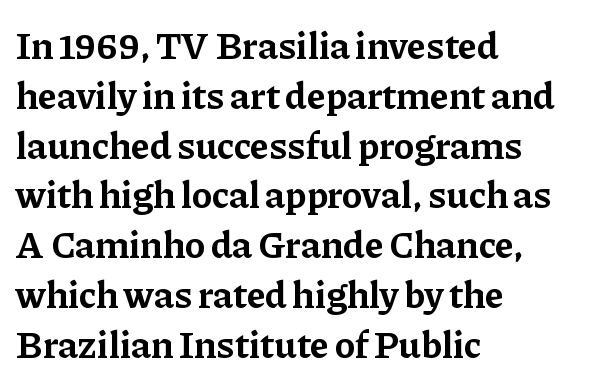
Q: Is the text bold? A: Yes.
Q: Is the text italic (slanted)? A: No, it is upright.
Q: Is the typeface a serif or a sans-serif typeface? A: Serif.
Q: Is the text underlined? A: No.
Q: How is the paragraph aligned? A: Left-aligned.
Q: Is the spacing between letters normal or unusually wide? A: Normal.
Q: Is the spacing between lines tight, normal or loose? A: Normal.
Q: Width (condensed, normal, or wide)? A: Normal.
Q: Stroke contrast? A: Low.
Q: x-height? A: Medium.
Q: Monospaced? A: No.
